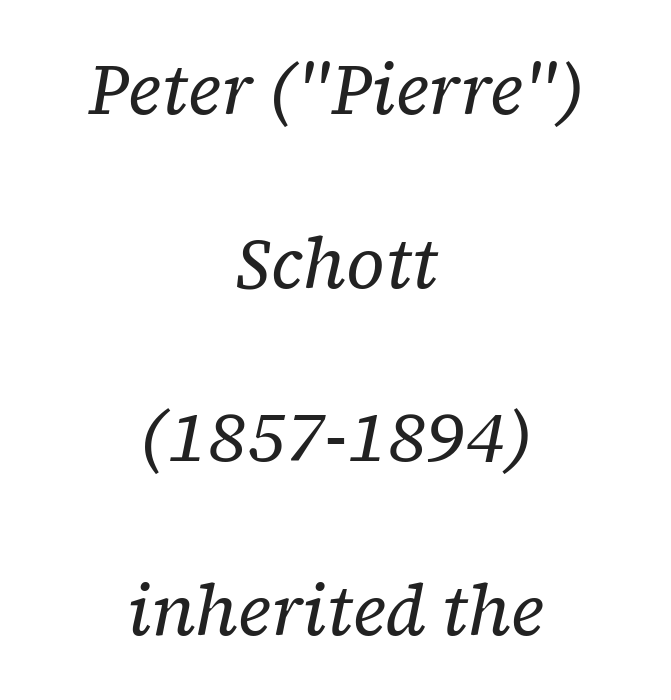
The image shows 70 px regular-weight serif type, italic (leaning right); set centered, loose line spacing (2.48x), normal letter spacing, not underlined; low stroke contrast and a medium x-height.
